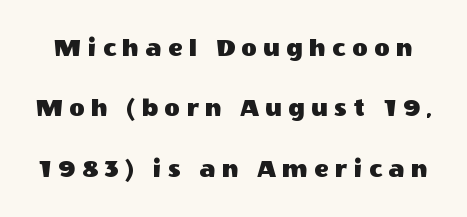
Q: Is the text italic (slanted)? A: No, it is upright.
Q: Is the text underlined? A: No.
Q: Is the spacing between letters normal or unusually wide? A: Unusually wide.
Q: Is the spacing between lines tight, normal or loose? A: Loose.
